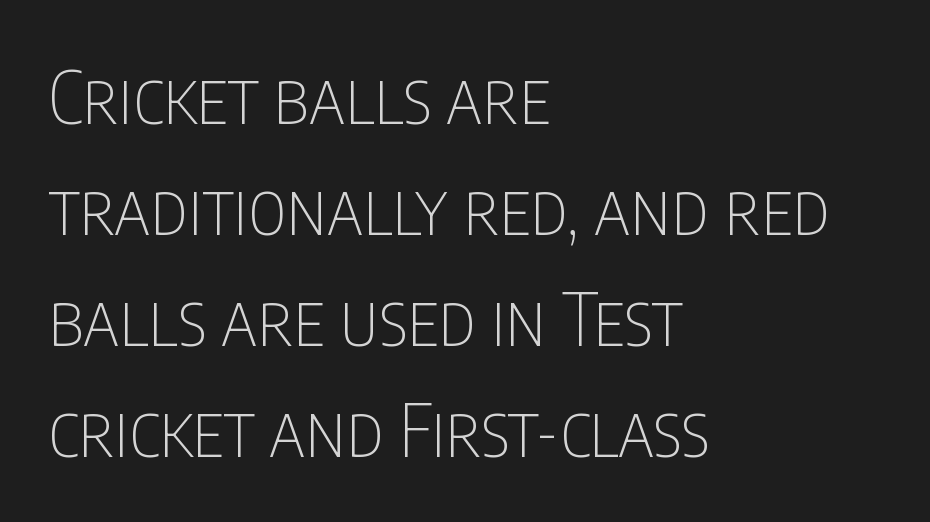
Q: Is the text bold? A: No.
Q: Is the text italic (slanted)? A: No, it is upright.
Q: Is the typeface a serif or a sans-serif typeface? A: Sans-serif.
Q: Is the text underlined? A: No.
Q: How is the paragraph aligned? A: Left-aligned.
Q: Is the spacing between letters normal or unusually wide? A: Normal.
Q: Is the spacing between lines tight, normal or loose? A: Normal.
Q: Width (condensed, normal, or wide)? A: Condensed.
Q: Stroke contrast? A: Low.
Q: x-height? A: Large.
Q: Monospaced? A: No.
